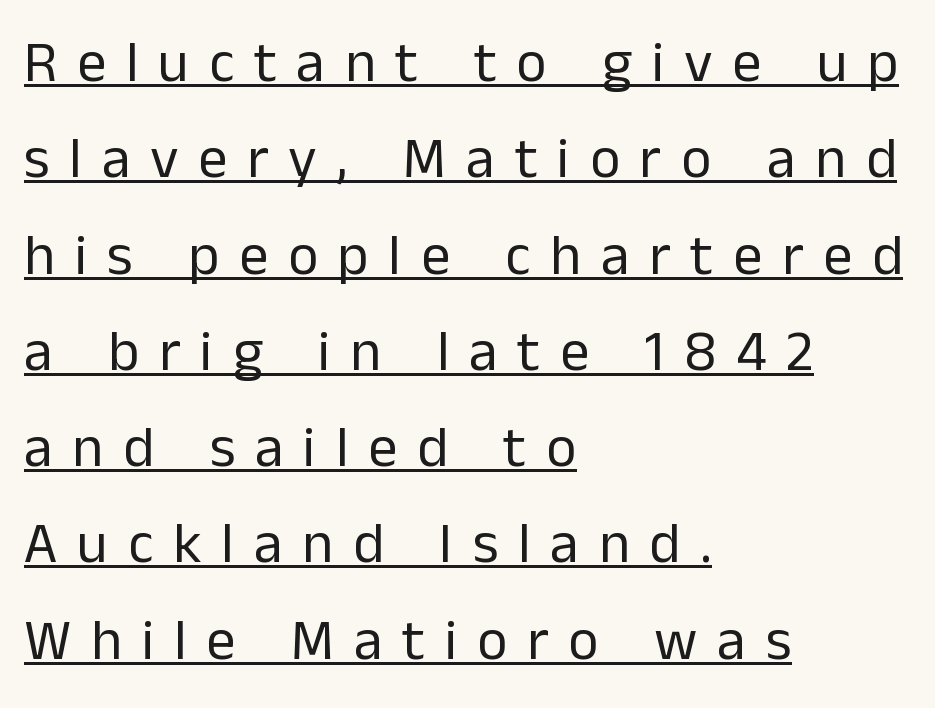
The image shows 58 px regular-weight sans-serif type, upright; set left-aligned, normal line spacing (1.66x), unusually wide letter spacing (+0.34 em), underlined; low stroke contrast and a medium x-height.
